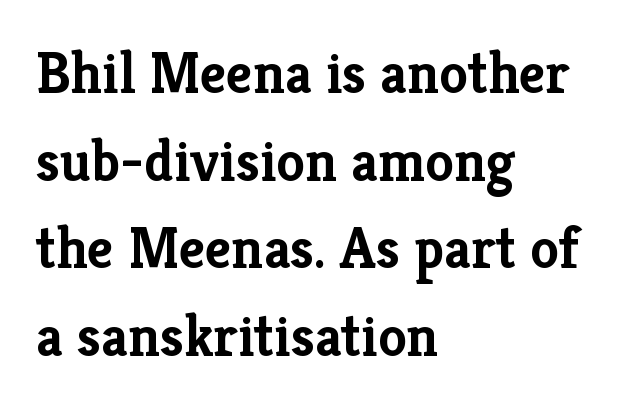
The lines sit at an ordinary, default distance from one another. The tracking reads as untouched default to a designer's eye. Does the copy run flush right? No — it runs flush left. Note the varied advance widths — an 'i' is clearly narrower than an 'm'. No word sits above an underline. Designer's note — italics off, roman on.
